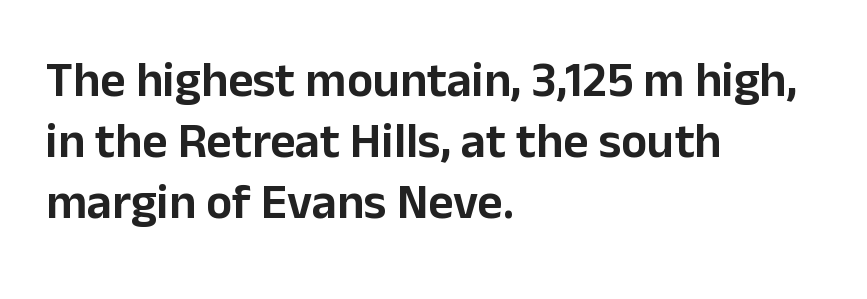
Q: Is the text italic (slanted)? A: No, it is upright.
Q: Is the typeface a serif or a sans-serif typeface? A: Sans-serif.
Q: Is the text underlined? A: No.
Q: How is the paragraph aligned? A: Left-aligned.
Q: Is the spacing between letters normal or unusually wide? A: Normal.
Q: Is the spacing between lines tight, normal or loose? A: Normal.
Q: Width (condensed, normal, or wide)? A: Normal.
Q: Stroke contrast? A: Low.
Q: x-height? A: Medium.
Q: Monospaced? A: No.
